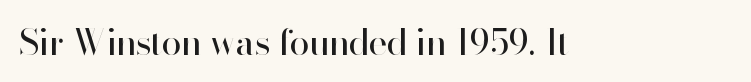
Honestly, the letter spacing is just normal — you wouldn't notice it. Caption: face not bold, strokes unweighted. Font category for this specimen: sans-serif. You can tell it's not italic because the verticals are truly vertical. Here the designer chose a conventional face with non-uniform glyph widths. The glyphs are unaccompanied by any horizontal stroke below them.
